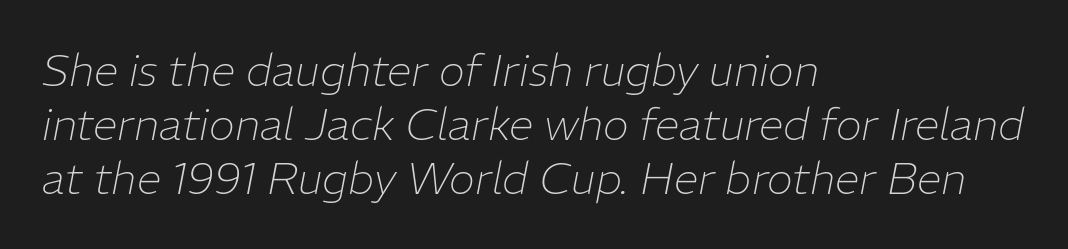
These lines keep a tight, regular rhythm from letter to letter. One-word summary of the alignment: left. Looks like regular typesetting: each glyph gets only the width it needs. Compared with ordinary roman type, these characters are visibly tilted.
